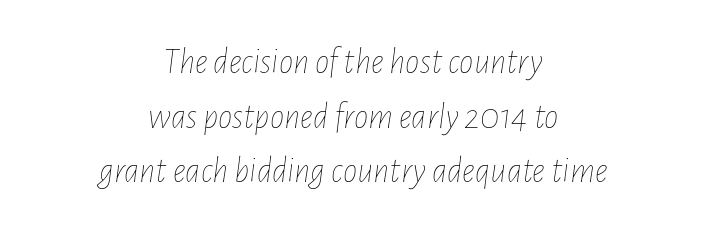
{"italic": "yes", "lean": "right", "slant_degrees": 7, "bold": "no", "weight": "thin", "width": "condensed", "stroke_contrast": "low", "x_height": "medium", "monospaced": "no", "underline": "no", "align": "center", "line_spacing": "normal", "line_spacing_ratio": 1.52, "letter_spacing": "normal", "letter_spacing_em": 0.0, "glyph_px": 36}
